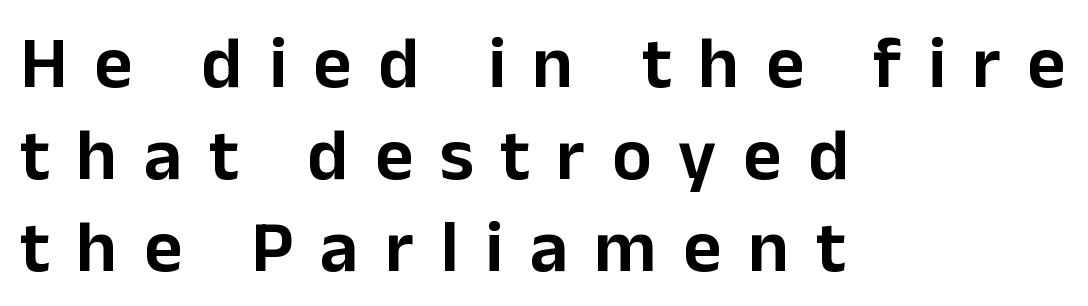
{"serif": "no", "italic": "no", "width": "normal", "stroke_contrast": "low", "x_height": "medium", "monospaced": "no", "underline": "no", "align": "left", "line_spacing_ratio": 1.24, "letter_spacing": "wide", "letter_spacing_em": 0.36, "glyph_px": 74}
